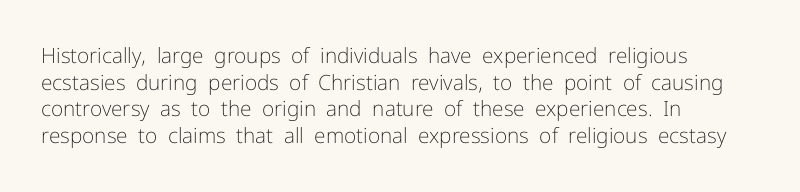
Summary of weight: not heavy and not bold. The vertical gap from one line to the next is medium. The type is set solid horizontally, with unmodified tracking. No italicization has been applied; the sample stays upright. The paragraph shown leans on its left margin. The gap between lines stays unmarked.
